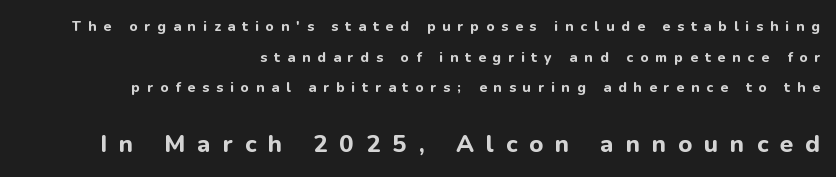
Does the lettering tilt? It doesn't — this is upright. The words here are not underlined. You get the small type first, then a jump to larger type. Honestly, the rows look like they've been pulled way apart. Every letter is thick-stroked: bold, no question. Typeset ragged left — the right edge is the straight one.
